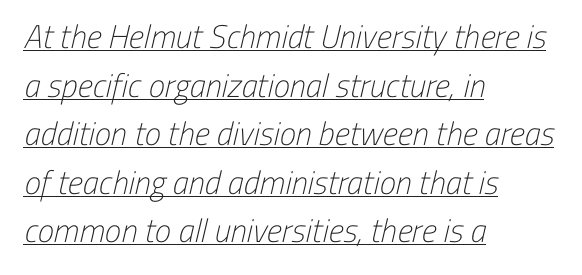
Like a heading marked for emphasis, these lines bear an underscore. Evenly set lines give the paragraph a standard silhouette. Between one letter and the next there's only the usual sliver of space. A sans-serif font was chosen for this passage.
